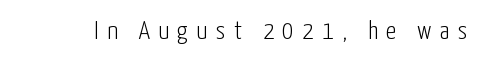
Lines of text with bare space underneath. Vertical stems look standard width or narrower in stroke. This sample uses expanded letter spacing, leaving extra air between glyphs. Quick note: not italic, upright.
